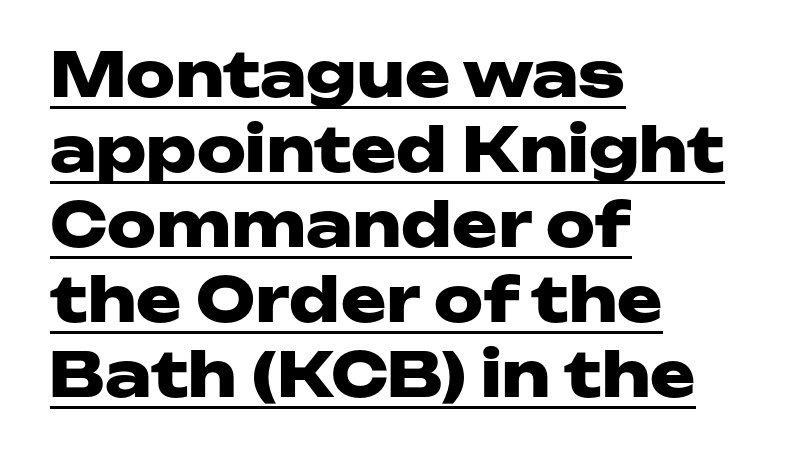
Q: Is the text bold? A: Yes.
Q: Is the text italic (slanted)? A: No, it is upright.
Q: Is the typeface a serif or a sans-serif typeface? A: Sans-serif.
Q: Is the text underlined? A: Yes.
Q: How is the paragraph aligned? A: Left-aligned.
Q: Is the spacing between letters normal or unusually wide? A: Normal.
Q: Width (condensed, normal, or wide)? A: Wide.
Q: Stroke contrast? A: Low.
Q: x-height? A: Medium.
Q: Monospaced? A: No.
